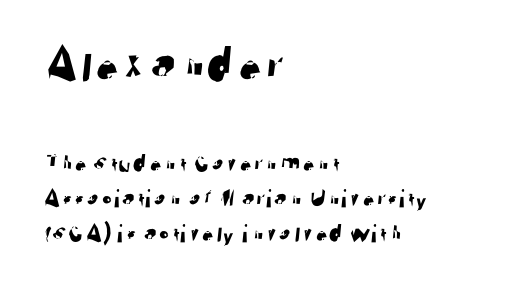
The block of text has a typical density, with ordinary space between rows. Students, note that the glyphs here touch the page at normal intervals. Notice how the passage keeps a crisp vertical edge on the left only. Classification — sans serif. Reading top to bottom, the characters get smaller at the block break. Looks like regular typesetting: each glyph gets only the width it needs.
